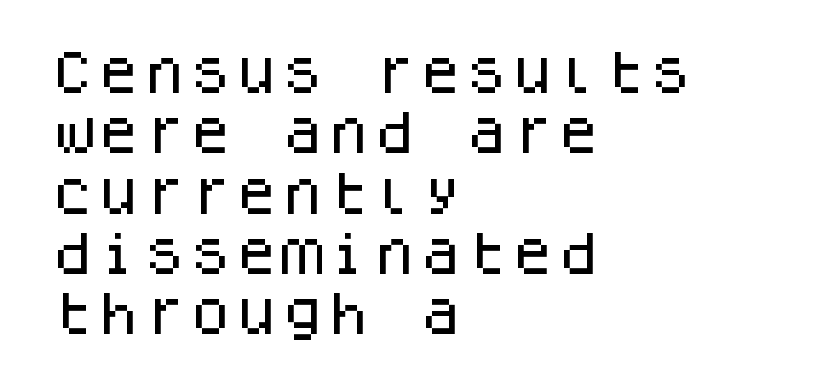
The image shows 46 px sans-serif type, upright, monospaced; set left-aligned, normal line spacing (1.31x), normal letter spacing, not underlined; low stroke contrast and a large x-height.
